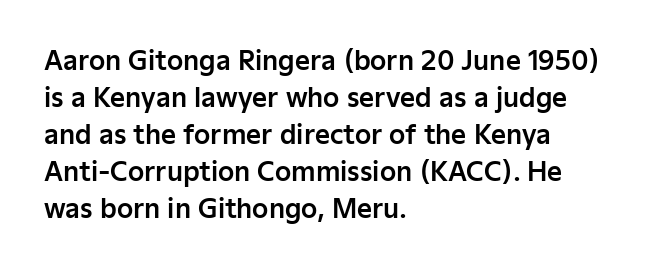
The image shows 26 px text type, upright; set left-aligned, normal line spacing (1.42x), normal letter spacing, not underlined.
